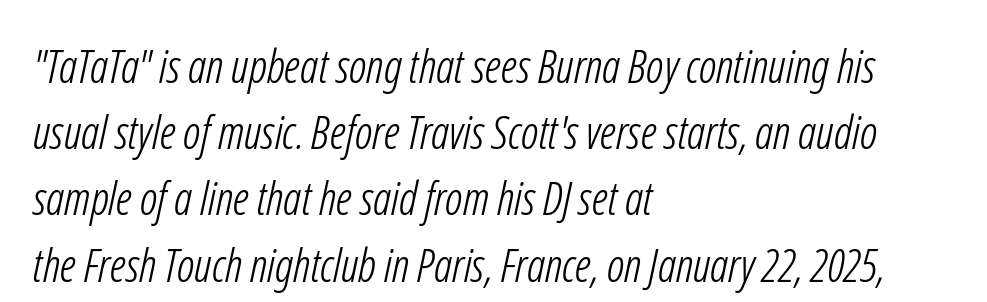
The image shows 46 px light, condensed sans-serif type; set left-aligned, normal line spacing (1.44x), normal letter spacing, not underlined; low stroke contrast and a medium x-height.
